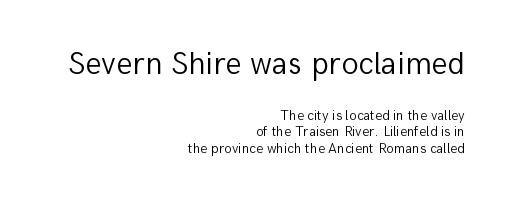
Q: Is the text bold? A: No.
Q: Is the text italic (slanted)? A: No, it is upright.
Q: Is the typeface a serif or a sans-serif typeface? A: Sans-serif.
Q: Is the text underlined? A: No.
Q: How is the paragraph aligned? A: Right-aligned.
Q: Is the spacing between letters normal or unusually wide? A: Normal.
Q: Is the spacing between lines tight, normal or loose? A: Tight.
Q: Which block of text is set in a larger size, the first (top) or the second (bottom)? A: The first (top) one.
Q: Width (condensed, normal, or wide)? A: Normal.
Q: Stroke contrast? A: Low.
Q: x-height? A: Medium.
Q: Monospaced? A: No.
